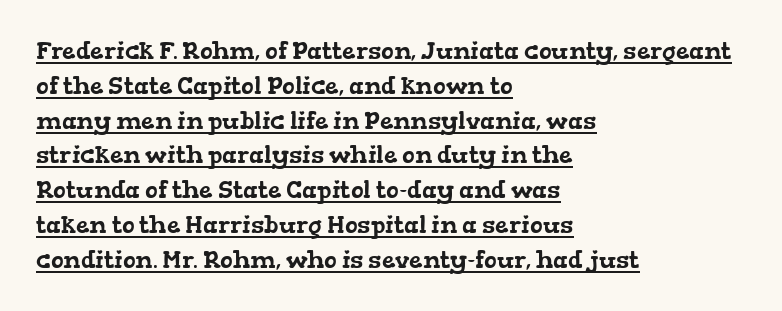
A student would call this left alignment; a typographer would say flush left, rag right. Honestly, the row spacing looks completely unremarkable. This rendering leaves character spacing at its baseline value. The rendering uses the underline text-decoration.
